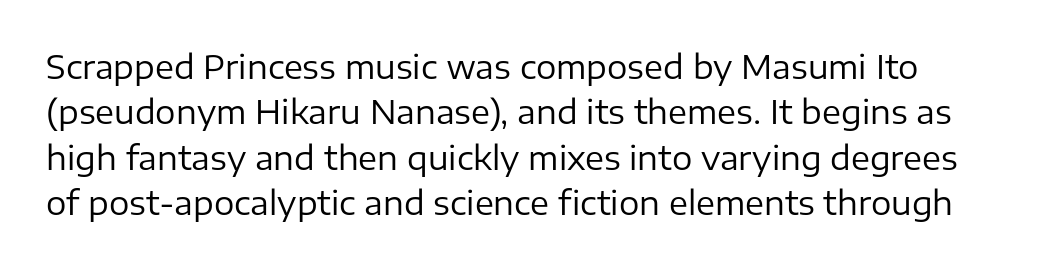
{"serif": "no", "italic": "no", "bold": "no", "weight": "regular", "width": "normal", "stroke_contrast": "low", "x_height": "medium", "monospaced": "no", "underline": "no", "line_spacing": "normal", "line_spacing_ratio": 1.42, "letter_spacing": "normal", "letter_spacing_em": 0.0, "glyph_px": 32}
